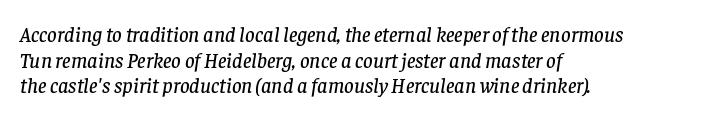
Q: Is the text italic (slanted)? A: Yes, it leans right by about 8 degrees.
Q: Is the text underlined? A: No.
Q: How is the paragraph aligned? A: Left-aligned.
Q: Is the spacing between letters normal or unusually wide? A: Normal.
